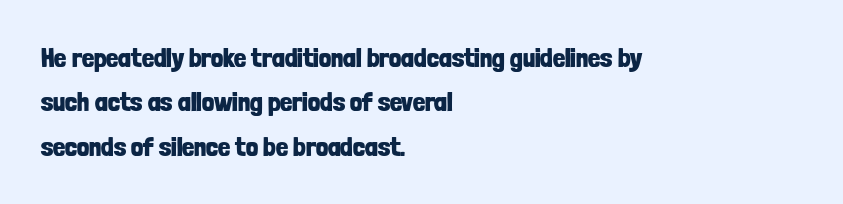
Q: Is the text bold? A: Yes.
Q: Is the text italic (slanted)? A: No, it is upright.
Q: Is the text underlined? A: No.
Q: How is the paragraph aligned? A: Left-aligned.
Q: Is the spacing between letters normal or unusually wide? A: Normal.
Q: Is the spacing between lines tight, normal or loose? A: Normal.
